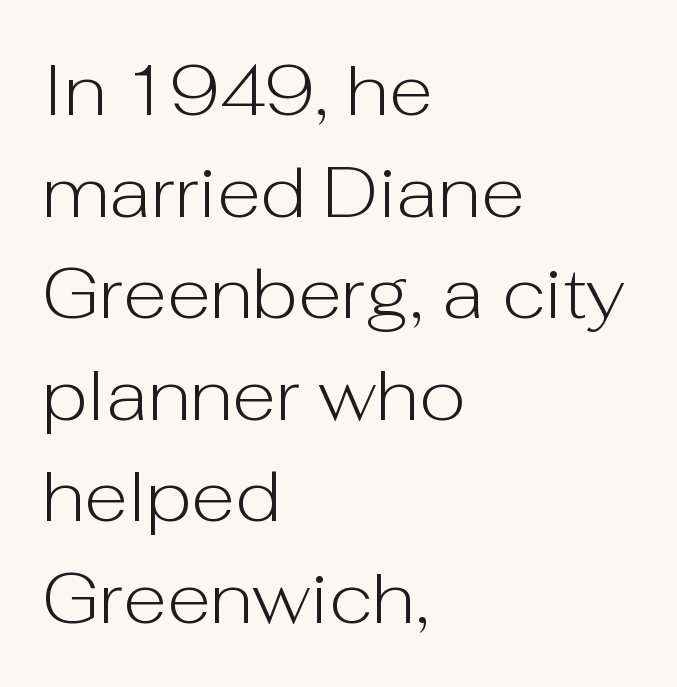
Q: Is the text bold? A: No.
Q: Is the text italic (slanted)? A: No, it is upright.
Q: Is the typeface a serif or a sans-serif typeface? A: Sans-serif.
Q: Is the text underlined? A: No.
Q: How is the paragraph aligned? A: Left-aligned.
Q: Is the spacing between letters normal or unusually wide? A: Normal.
Q: Is the spacing between lines tight, normal or loose? A: Normal.
Q: Width (condensed, normal, or wide)? A: Normal.
Q: Stroke contrast? A: Low.
Q: x-height? A: Medium.
Q: Monospaced? A: No.
